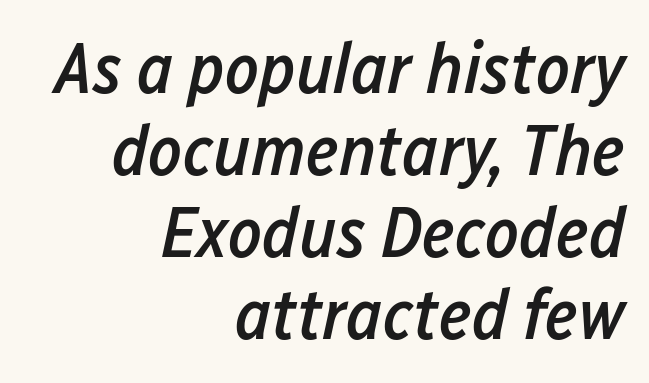
Q: Is the text bold? A: Semi-bold.
Q: Is the text italic (slanted)? A: Yes, it leans right by about 12 degrees.
Q: Is the text underlined? A: No.
Q: How is the paragraph aligned? A: Right-aligned.
Q: Is the spacing between letters normal or unusually wide? A: Normal.
Q: Is the spacing between lines tight, normal or loose? A: Tight.
Q: Width (condensed, normal, or wide)? A: Condensed.
Q: Stroke contrast? A: Low.
Q: x-height? A: Medium.
Q: Monospaced? A: No.
